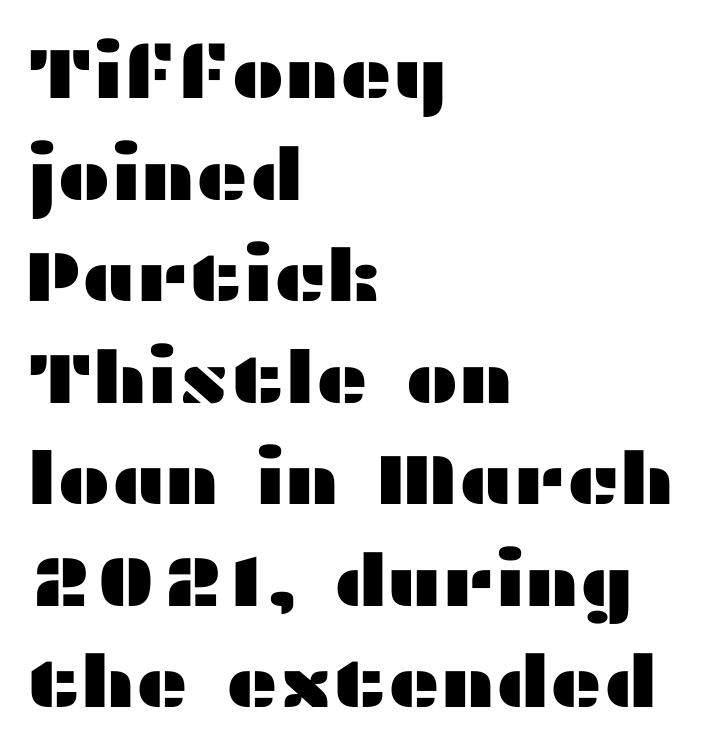
Q: Is the text italic (slanted)? A: No, it is upright.
Q: Is the typeface a serif or a sans-serif typeface? A: Sans-serif.
Q: Is the text underlined? A: No.
Q: How is the paragraph aligned? A: Left-aligned.
Q: Is the spacing between letters normal or unusually wide? A: Normal.
Q: Is the spacing between lines tight, normal or loose? A: Normal.
Q: Width (condensed, normal, or wide)? A: Wide.
Q: Stroke contrast? A: Medium.
Q: x-height? A: Medium.
Q: Monospaced? A: No.
